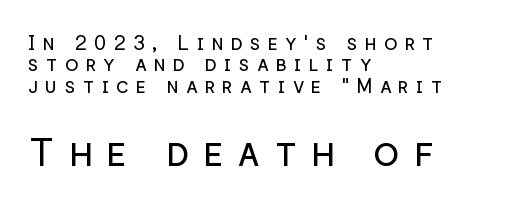
The image shows 39 px regular-weight sans-serif type, upright; set left-aligned, tight line spacing (1.07x), unusually wide letter spacing (+0.36 em), not underlined; the second (bottom) block is 1.95x larger; low stroke contrast and a medium x-height.
